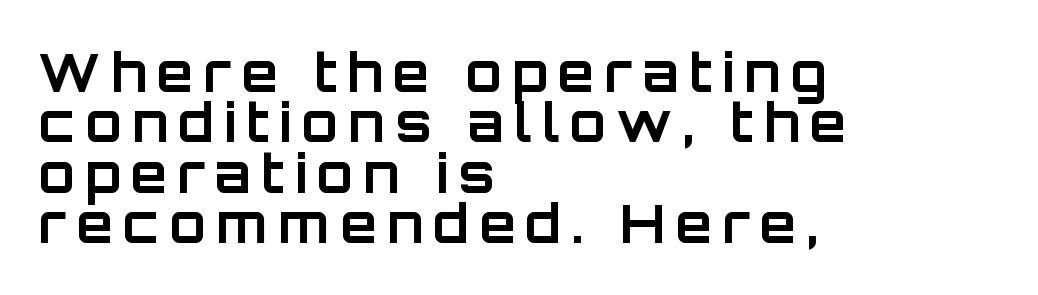
The image shows 53 px bold sans-serif type, upright; set left-aligned, tight line spacing (0.95x), not underlined; low stroke contrast and a large x-height.
